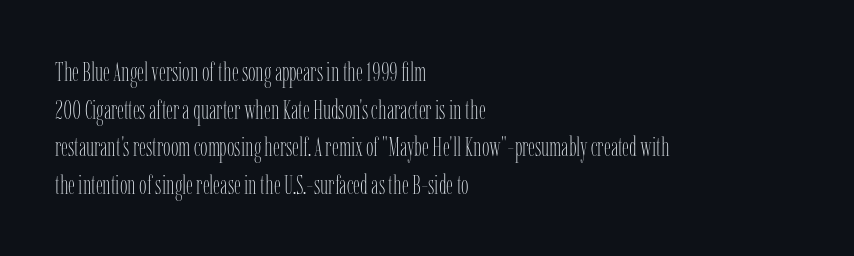
Notice how the stems are strictly vertical — no italics here. A bare baseline throughout the passage. Inter-character spacing is left at the font's built-in metrics. Vertical spacing — default. The ragged edge is on the right, which tells us the setting is flush left. The font sits on the lighter half of the weight spectrum, regular included.
